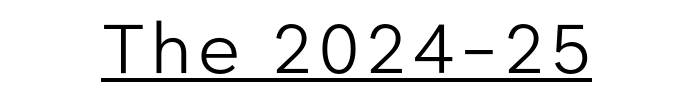
Q: Is the text bold? A: No.
Q: Is the text italic (slanted)? A: No, it is upright.
Q: Is the typeface a serif or a sans-serif typeface? A: Sans-serif.
Q: Is the text underlined? A: Yes.
Q: Width (condensed, normal, or wide)? A: Normal.
Q: Stroke contrast? A: Low.
Q: x-height? A: Medium.
Q: Monospaced? A: No.
